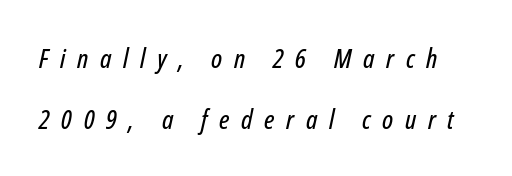
The image shows 27 px text type, italic (leaning right); set loose line spacing (2.25x), unusually wide letter spacing (+0.43 em), not underlined.
